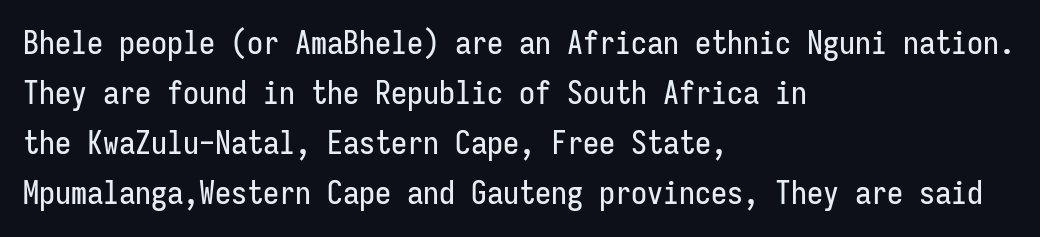
Q: Is the text italic (slanted)? A: No, it is upright.
Q: Is the typeface a serif or a sans-serif typeface? A: Sans-serif.
Q: Is the text underlined? A: No.
Q: How is the paragraph aligned? A: Left-aligned.
Q: Is the spacing between letters normal or unusually wide? A: Normal.
Q: Is the spacing between lines tight, normal or loose? A: Normal.
Q: Width (condensed, normal, or wide)? A: Condensed.
Q: Stroke contrast? A: Low.
Q: x-height? A: Medium.
Q: Monospaced? A: Yes.
